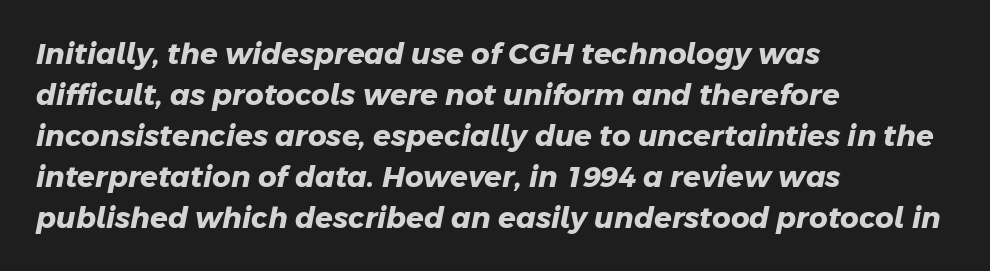
Q: Is the text bold? A: Yes.
Q: Is the typeface a serif or a sans-serif typeface? A: Sans-serif.
Q: Is the text underlined? A: No.
Q: How is the paragraph aligned? A: Left-aligned.
Q: Is the spacing between letters normal or unusually wide? A: Normal.
Q: Is the spacing between lines tight, normal or loose? A: Normal.
Q: Width (condensed, normal, or wide)? A: Normal.
Q: Stroke contrast? A: Low.
Q: x-height? A: Medium.
Q: Monospaced? A: No.
